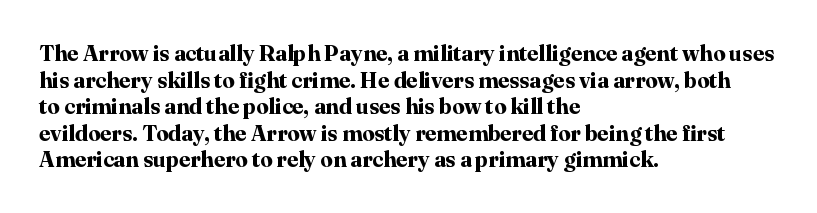
{"italic": "no", "bold": "yes", "underline": "no", "align": "left", "line_spacing_ratio": 1.21, "letter_spacing": "normal", "letter_spacing_em": 0.0, "glyph_px": 22}
